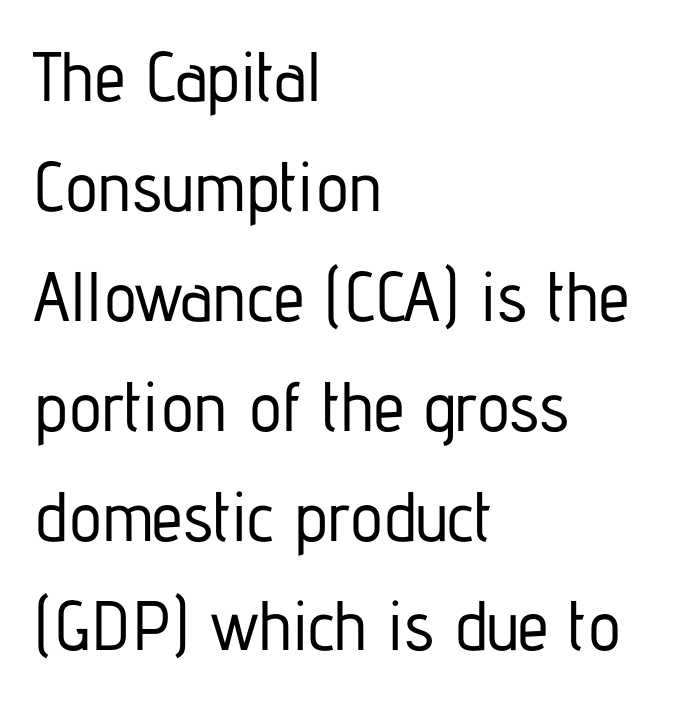
Nothing unusual about the tracking: characters are spaced as the font intends. Check the space under the baseline: it is left empty. Note the varied advance widths — an 'i' is clearly narrower than an 'm'. The type family on display is of the sans-serif kind.
